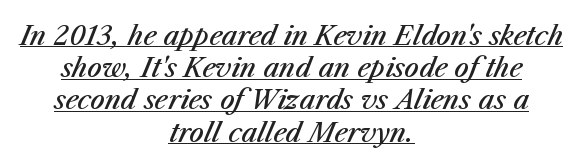
The rendered words wear a rule along their underside. Summary of weight: moderately heavy, a semibold. The horizontal fit of the characters is conventional and even. The typography opts for an oblique posture over an upright one. Alignment: centered.
